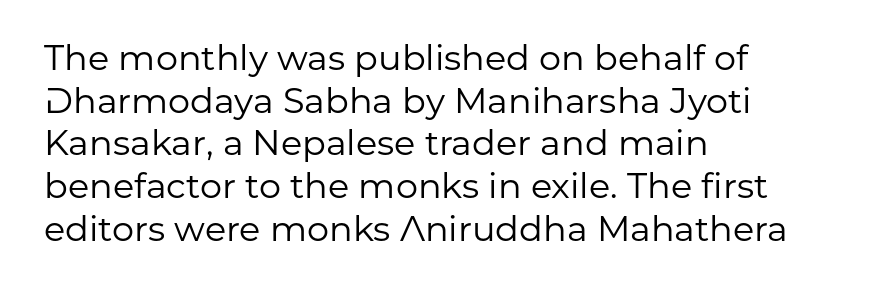
{"serif": "no", "italic": "no", "bold": "no", "weight": "regular", "width": "normal", "stroke_contrast": "low", "x_height": "medium", "monospaced": "no", "underline": "no", "align": "left", "line_spacing_ratio": 1.22, "letter_spacing": "normal", "letter_spacing_em": 0.0, "glyph_px": 35}
